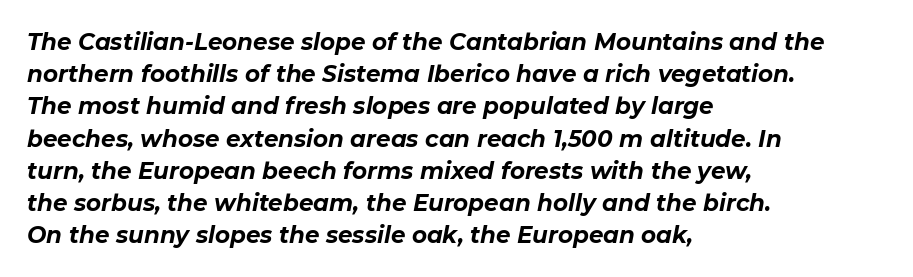
Does the weight exceed regular? Yes, all the way to bold. The face used here has a pronounced slope to its letters. Has an underline been added? It has not. One-word summary of the alignment: left. Normally led — the rows are evenly, conventionally spaced.
